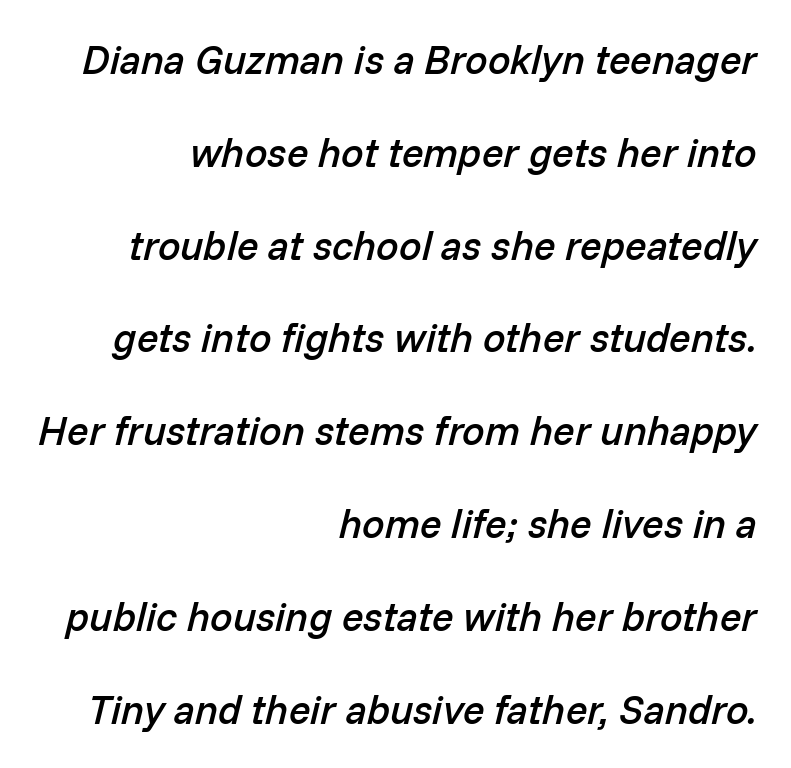
{"italic": "yes", "lean": "right", "slant_degrees": 14, "bold": "semi", "weight": "semibold", "width": "normal", "stroke_contrast": "low", "x_height": "medium", "monospaced": "no", "underline": "no", "align": "right", "line_spacing": "loose", "line_spacing_ratio": 2.32, "letter_spacing": "normal", "letter_spacing_em": 0.0, "glyph_px": 40}
